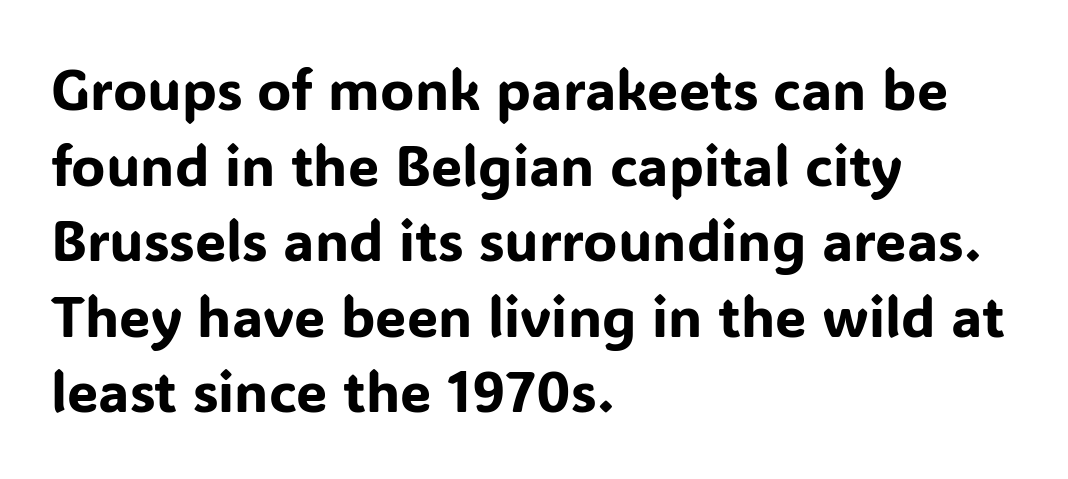
Q: Is the text italic (slanted)? A: No, it is upright.
Q: Is the typeface a serif or a sans-serif typeface? A: Sans-serif.
Q: Is the text underlined? A: No.
Q: How is the paragraph aligned? A: Left-aligned.
Q: Is the spacing between letters normal or unusually wide? A: Normal.
Q: Is the spacing between lines tight, normal or loose? A: Normal.
Q: Width (condensed, normal, or wide)? A: Normal.
Q: Stroke contrast? A: Low.
Q: x-height? A: Medium.
Q: Monospaced? A: No.
